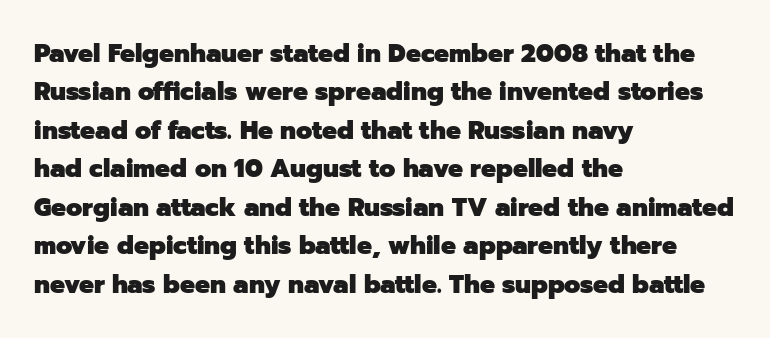
The image shows 25 px bold type, upright; set left-aligned, normal line spacing (1.54x), normal letter spacing, not underlined.
